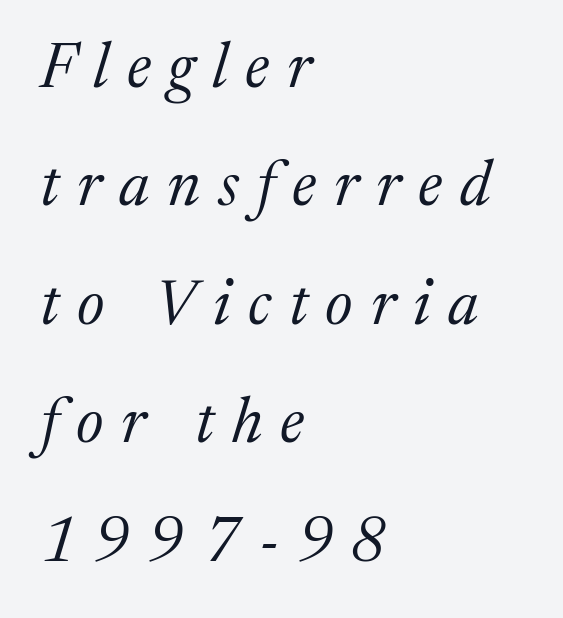
The image shows 63 px regular-weight serif type, italic (leaning right); set left-aligned, line spacing 1.88x, unusually wide letter spacing (+0.28 em), not underlined; medium stroke contrast and a medium x-height.
